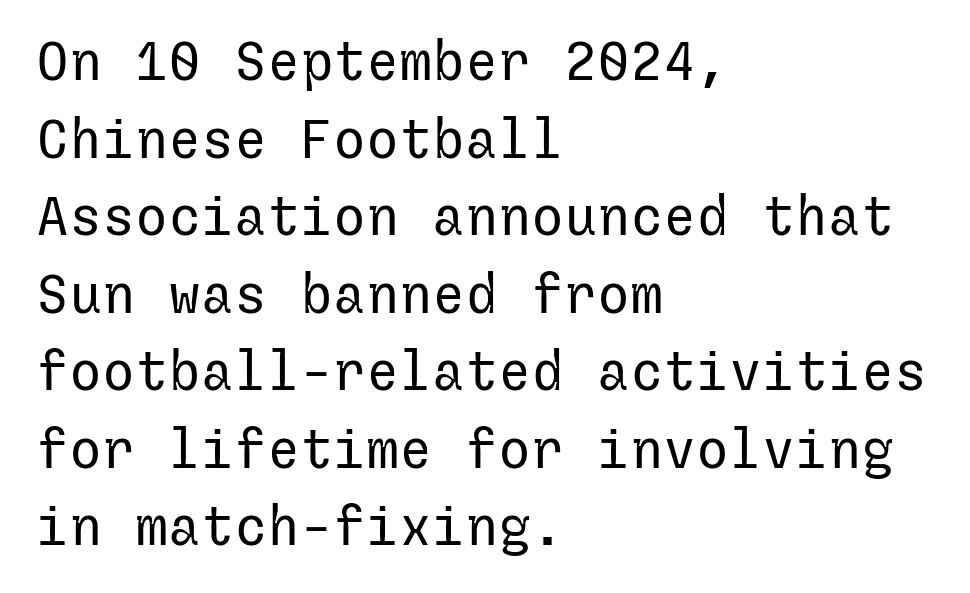
Q: Is the text bold? A: No.
Q: Is the text italic (slanted)? A: No, it is upright.
Q: Is the typeface a serif or a sans-serif typeface? A: Sans-serif.
Q: Is the text underlined? A: No.
Q: How is the paragraph aligned? A: Left-aligned.
Q: Is the spacing between letters normal or unusually wide? A: Normal.
Q: Is the spacing between lines tight, normal or loose? A: Normal.
Q: Width (condensed, normal, or wide)? A: Normal.
Q: Stroke contrast? A: Low.
Q: x-height? A: Medium.
